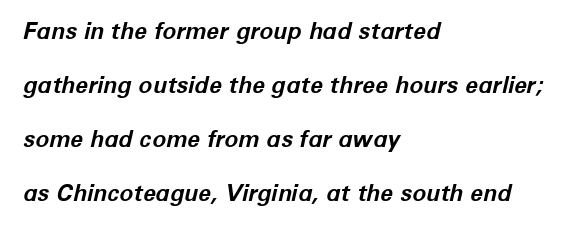
Q: Is the text bold? A: Yes.
Q: Is the text italic (slanted)? A: Yes, it leans right by about 12 degrees.
Q: Is the text underlined? A: No.
Q: How is the paragraph aligned? A: Left-aligned.
Q: Is the spacing between letters normal or unusually wide? A: Normal.
Q: Is the spacing between lines tight, normal or loose? A: Loose.
